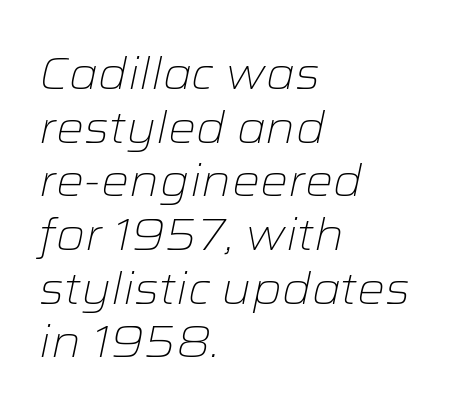
Q: Is the text bold? A: No.
Q: Is the text italic (slanted)? A: Yes, it leans right by about 12 degrees.
Q: Is the text underlined? A: No.
Q: How is the paragraph aligned? A: Left-aligned.
Q: Is the spacing between letters normal or unusually wide? A: Normal.
Q: Width (condensed, normal, or wide)? A: Wide.
Q: Stroke contrast? A: Low.
Q: x-height? A: Medium.
Q: Monospaced? A: No.
